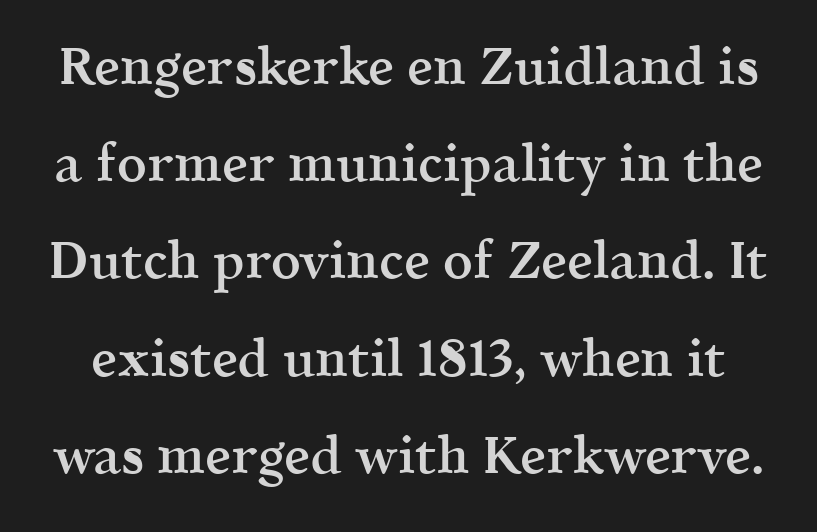
Q: Is the text bold? A: Semi-bold.
Q: Is the text italic (slanted)? A: No, it is upright.
Q: Is the typeface a serif or a sans-serif typeface? A: Serif.
Q: Is the text underlined? A: No.
Q: Is the spacing between letters normal or unusually wide? A: Normal.
Q: Width (condensed, normal, or wide)? A: Normal.
Q: x-height? A: Medium.
Q: Monospaced? A: No.
